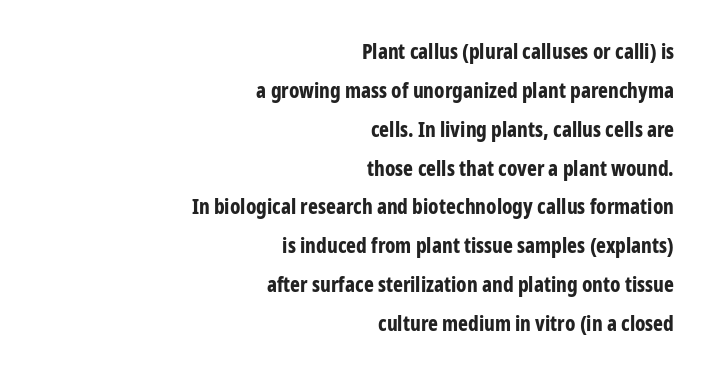
Q: Is the text bold? A: Yes.
Q: Is the text italic (slanted)? A: No, it is upright.
Q: Is the text underlined? A: No.
Q: How is the paragraph aligned? A: Right-aligned.
Q: Is the spacing between letters normal or unusually wide? A: Normal.
